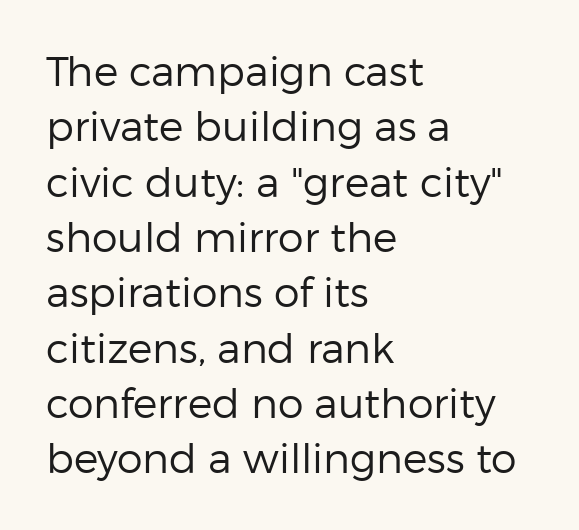
The image shows 41 px regular-weight sans-serif type, upright; set left-aligned, normal line spacing (1.35x), normal letter spacing, not underlined; low stroke contrast and a medium x-height.
